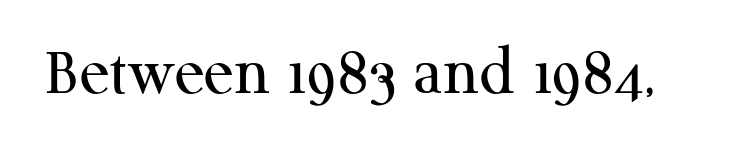
{"serif": "yes", "italic": "no", "bold": "no", "weight": "regular", "width": "normal", "stroke_contrast": "medium", "x_height": "medium", "monospaced": "no", "underline": "no", "letter_spacing": "normal", "letter_spacing_em": 0.0, "glyph_px": 70}
